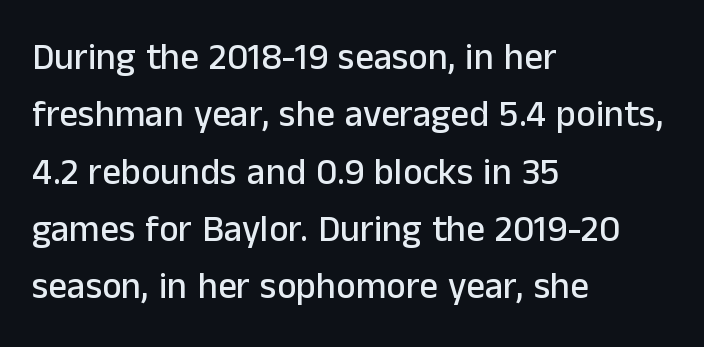
{"serif": "no", "italic": "no", "width": "normal", "stroke_contrast": "low", "x_height": "medium", "monospaced": "no", "underline": "no", "align": "left", "line_spacing": "normal", "line_spacing_ratio": 1.55, "letter_spacing": "normal", "letter_spacing_em": 0.0, "glyph_px": 37}
